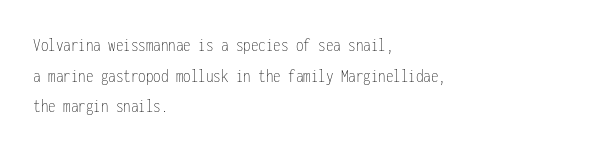
{"italic": "no", "bold": "no", "underline": "no", "align": "left", "line_spacing": "normal", "line_spacing_ratio": 1.53, "letter_spacing": "normal", "letter_spacing_em": 0.0, "glyph_px": 20}
